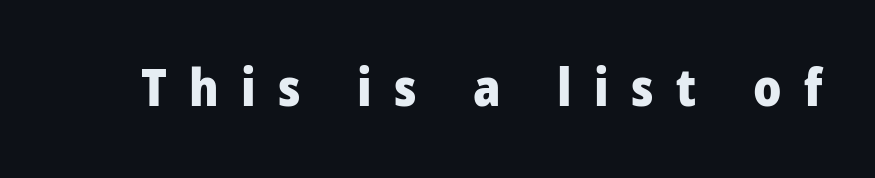
{"serif": "no", "italic": "no", "bold": "yes", "weight": "heavy", "width": "condensed", "stroke_contrast": "low", "x_height": "large", "monospaced": "no", "underline": "no", "letter_spacing": "wide", "letter_spacing_em": 0.43, "glyph_px": 52}
